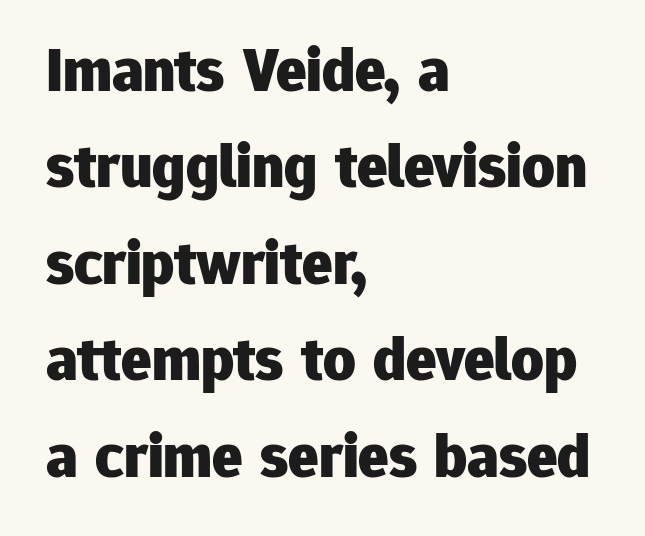
Q: Is the text bold? A: Yes.
Q: Is the text italic (slanted)? A: No, it is upright.
Q: Is the typeface a serif or a sans-serif typeface? A: Sans-serif.
Q: Is the text underlined? A: No.
Q: How is the paragraph aligned? A: Left-aligned.
Q: Is the spacing between letters normal or unusually wide? A: Normal.
Q: Is the spacing between lines tight, normal or loose? A: Normal.
Q: Width (condensed, normal, or wide)? A: Normal.
Q: Stroke contrast? A: Low.
Q: x-height? A: Medium.
Q: Monospaced? A: No.
